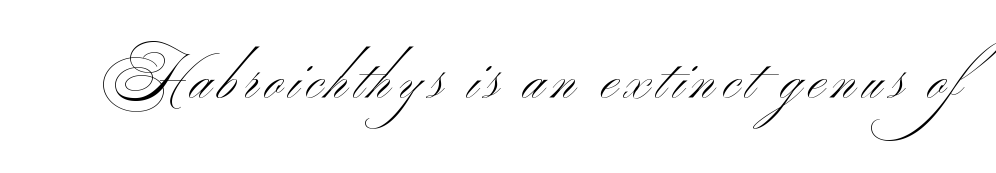
The image shows 57 px light, wide sans-serif type; set not underlined; medium stroke contrast and a small x-height.
